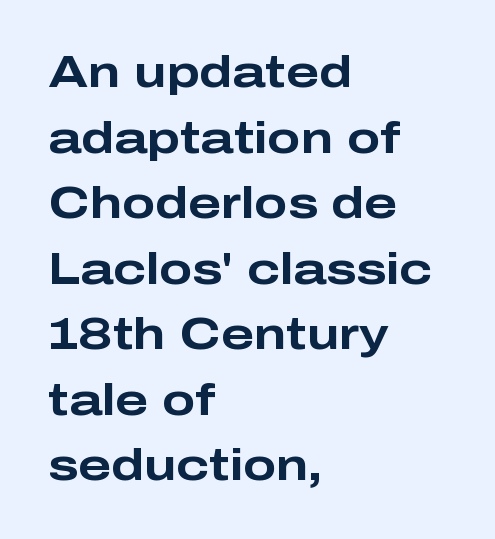
The image shows 44 px bold, wide sans-serif type, upright; set left-aligned, normal line spacing (1.49x), normal letter spacing, not underlined; low stroke contrast and a medium x-height.
